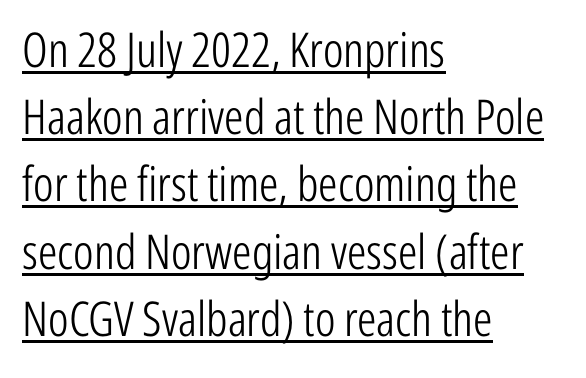
{"serif": "no", "italic": "no", "bold": "no", "weight": "light", "width": "condensed", "stroke_contrast": "low", "x_height": "medium", "monospaced": "no", "underline": "yes", "align": "left", "line_spacing": "normal", "line_spacing_ratio": 1.4, "letter_spacing": "normal", "letter_spacing_em": 0.0, "glyph_px": 48}
